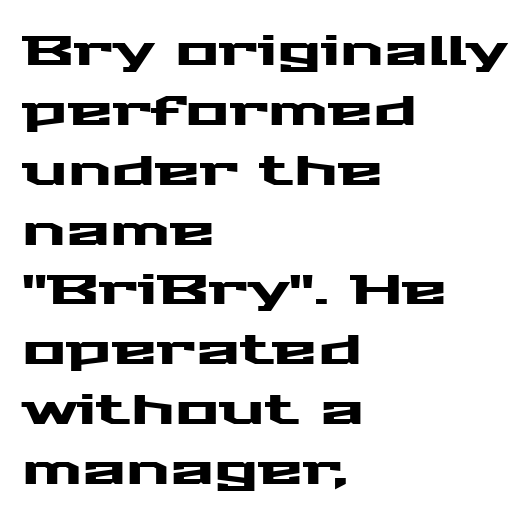
{"serif": "no", "italic": "no", "width": "wide", "stroke_contrast": "medium", "x_height": "medium", "monospaced": "no", "underline": "no", "align": "left", "line_spacing": "normal", "line_spacing_ratio": 1.46, "letter_spacing": "normal", "letter_spacing_em": 0.0, "glyph_px": 41}
